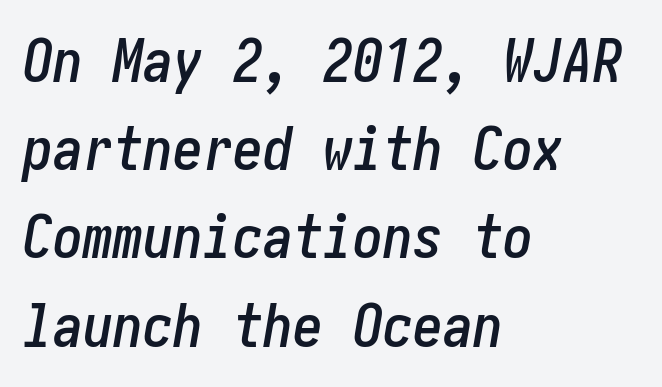
Q: Is the text italic (slanted)? A: Yes, it leans right by about 10 degrees.
Q: Is the text underlined? A: No.
Q: How is the paragraph aligned? A: Left-aligned.
Q: Is the spacing between letters normal or unusually wide? A: Normal.
Q: Is the spacing between lines tight, normal or loose? A: Normal.
Q: Width (condensed, normal, or wide)? A: Condensed.
Q: Stroke contrast? A: Low.
Q: x-height? A: Medium.
